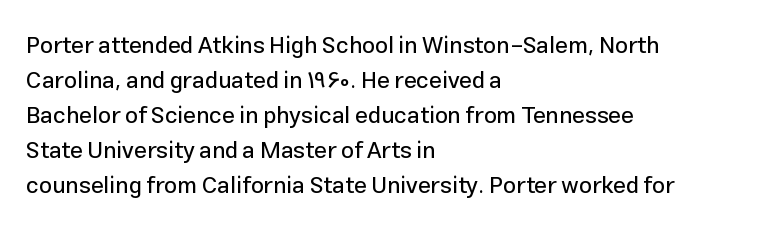
Left-aligned paragraph, ragged on the right. This sample uses an upright cut, with every glyph sitting square on the baseline. Only glyphs here, with clear space below each row. In terms of letterspacing, this is plain default setting. The line-height multiplier appears to be the usual default.
